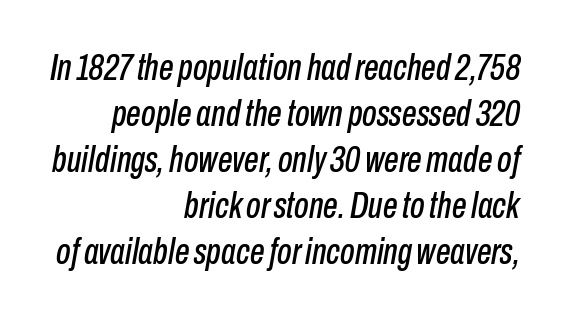
Q: Is the text italic (slanted)? A: Yes, it leans right by about 10 degrees.
Q: Is the text underlined? A: No.
Q: How is the paragraph aligned? A: Right-aligned.
Q: Is the spacing between letters normal or unusually wide? A: Normal.
Q: Width (condensed, normal, or wide)? A: Condensed.
Q: Stroke contrast? A: Low.
Q: x-height? A: Medium.
Q: Monospaced? A: No.
